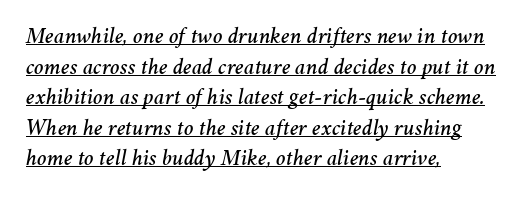
A normal amount of white space separates one row of letters from the next. This rendering leaves character spacing at its baseline value. In CSS terms this would be text-align: left. Somebody hit Ctrl+U on this one — the words are underlined.
